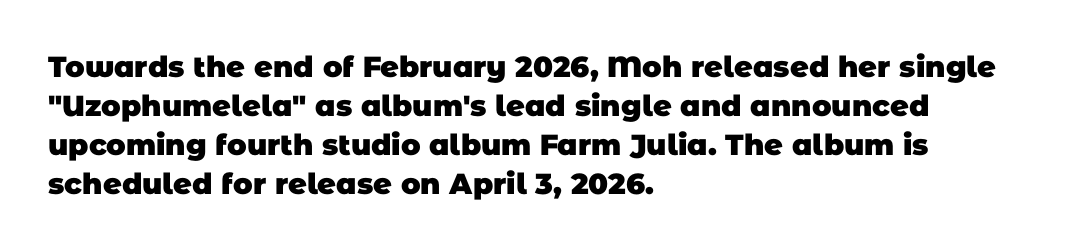
{"serif": "no", "bold": "yes", "weight": "heavy", "width": "normal", "stroke_contrast": "low", "x_height": "large", "monospaced": "no", "underline": "no", "align": "left", "line_spacing": "normal", "line_spacing_ratio": 1.34, "letter_spacing": "normal", "letter_spacing_em": 0.0, "glyph_px": 29}
